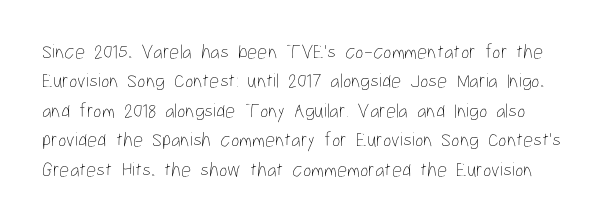
The rendering uses a moderate line-height, typical for paragraphs. There is no visible air inserted between adjacent glyphs. Weight class: somewhere from thin through regular. Italic? Not at all — the glyphs are vertical. Any mark beneath the type? The region is blank.
